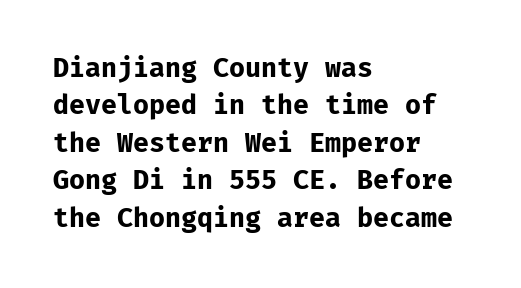
When letters stand straight like this, we call the style roman or upright. A clean baseline with only descenders dipping below it. Horizontally, the lines are justified to the leading edge only. Is there much room between lines? A standard amount, neither cramped nor airy.
